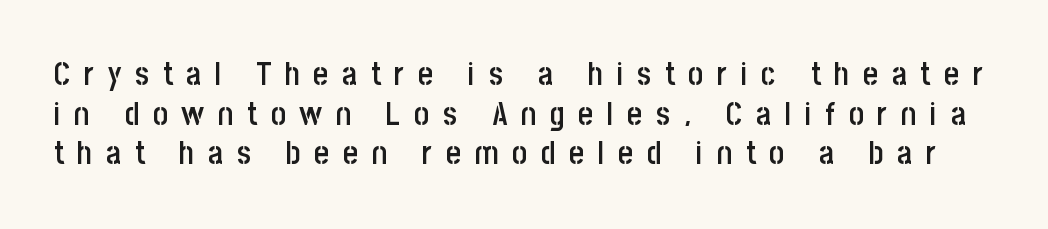
Upright lettering throughout. The letters are semibold — heavier than regular but short of a full bold. A bare baseline throughout the passage. The letters advance in unequal steps, a hallmark of proportional type.
